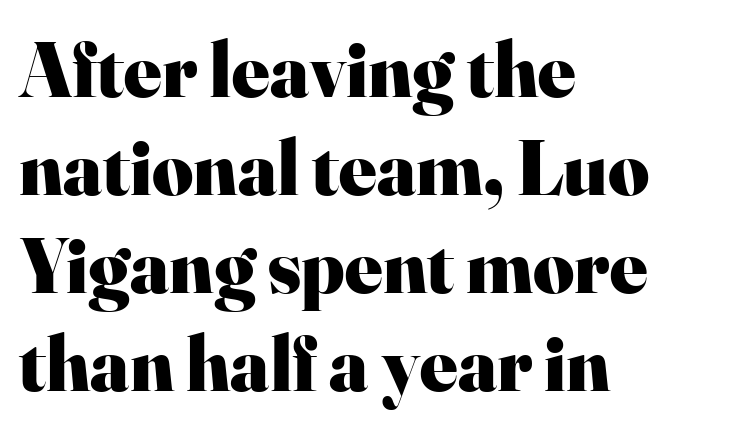
Q: Is the text bold? A: Yes.
Q: Is the text italic (slanted)? A: No, it is upright.
Q: Is the typeface a serif or a sans-serif typeface? A: Serif.
Q: Is the text underlined? A: No.
Q: How is the paragraph aligned? A: Left-aligned.
Q: Is the spacing between letters normal or unusually wide? A: Normal.
Q: Width (condensed, normal, or wide)? A: Normal.
Q: Stroke contrast? A: High.
Q: x-height? A: Small.
Q: Monospaced? A: No.
